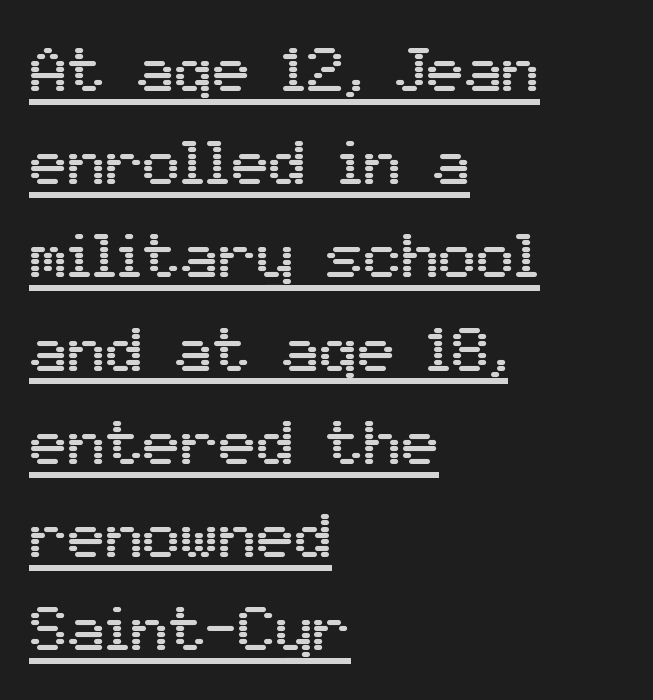
{"serif": "no", "italic": "no", "width": "normal", "stroke_contrast": "medium", "x_height": "medium", "monospaced": "no", "underline": "yes", "align": "left", "line_spacing": "normal", "line_spacing_ratio": 1.48, "letter_spacing": "normal", "letter_spacing_em": 0.0, "glyph_px": 63}
